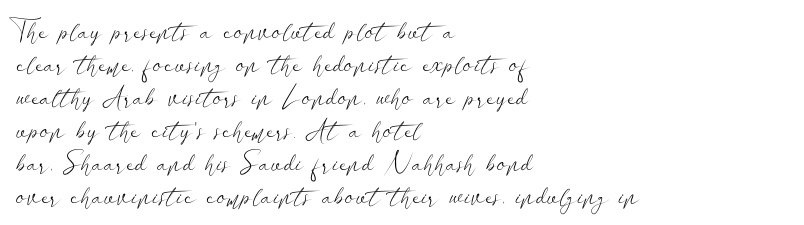
Q: Is the text bold? A: No.
Q: Is the text italic (slanted)? A: Yes.
Q: Is the text underlined? A: No.
Q: How is the paragraph aligned? A: Left-aligned.
Q: Is the spacing between letters normal or unusually wide? A: Normal.
